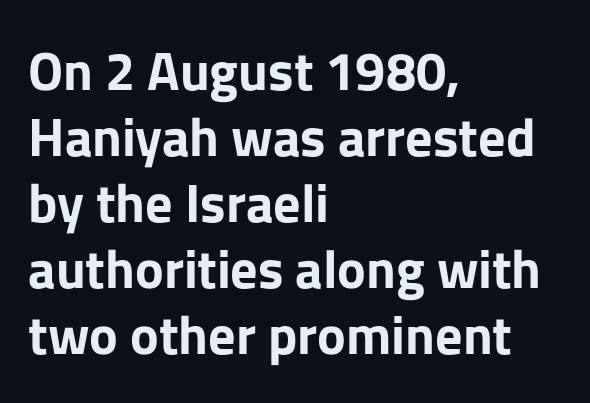
The image shows 54 px bold sans-serif type, upright; set left-aligned, line spacing 1.22x, normal letter spacing, not underlined; low stroke contrast and a medium x-height.
